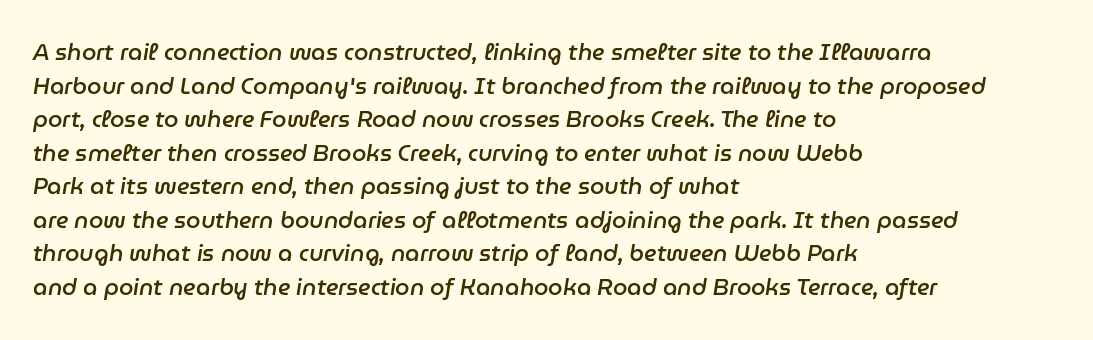
{"italic": "yes", "lean": "right", "slant_degrees": 9, "bold": "semi", "underline": "no", "align": "left", "line_spacing": "normal", "line_spacing_ratio": 1.46, "letter_spacing": "normal", "letter_spacing_em": 0.0, "glyph_px": 23}
